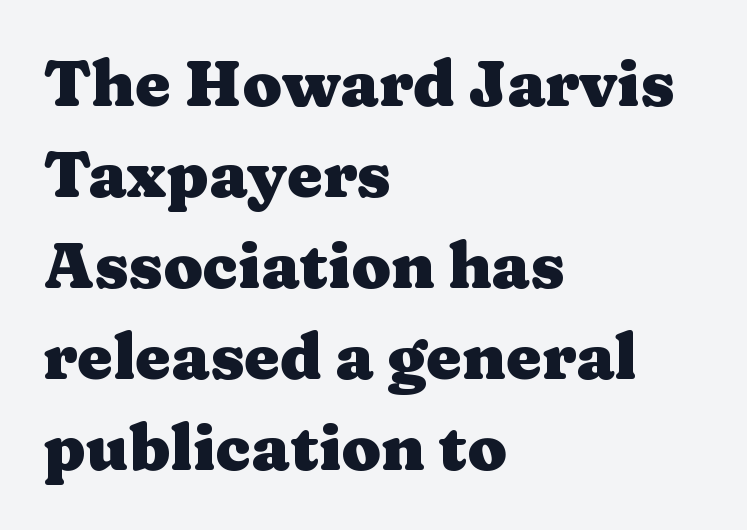
Q: Is the text bold? A: Yes.
Q: Is the text italic (slanted)? A: No, it is upright.
Q: Is the typeface a serif or a sans-serif typeface? A: Serif.
Q: Is the text underlined? A: No.
Q: How is the paragraph aligned? A: Left-aligned.
Q: Is the spacing between letters normal or unusually wide? A: Normal.
Q: Is the spacing between lines tight, normal or loose? A: Normal.
Q: Width (condensed, normal, or wide)? A: Wide.
Q: Stroke contrast? A: Medium.
Q: x-height? A: Medium.
Q: Monospaced? A: No.
